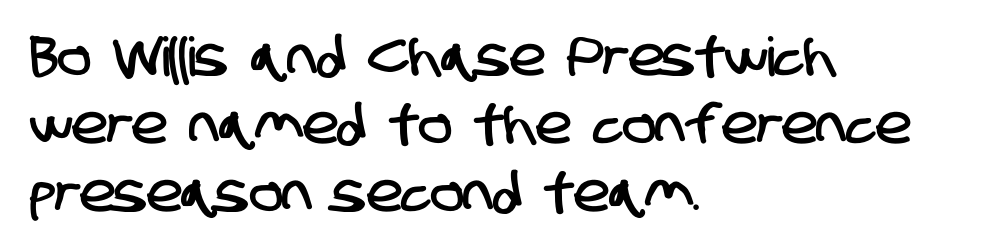
You could not count columns in this text — the font is proportionally spaced. Is the block centered? No — it sits flush against the left margin. The baseline area is clear. There is no visible air inserted between adjacent glyphs.
